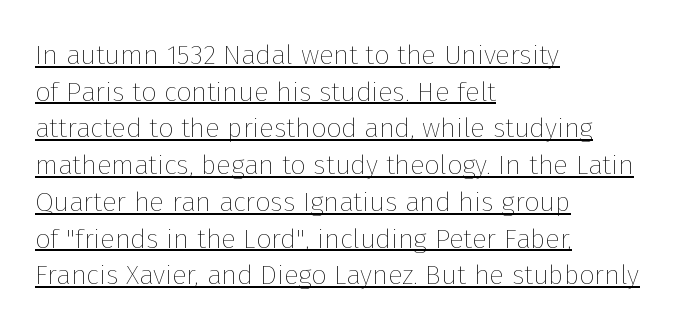
The image shows 27 px text type, upright; set left-aligned, normal line spacing (1.36x), normal letter spacing, underlined.
